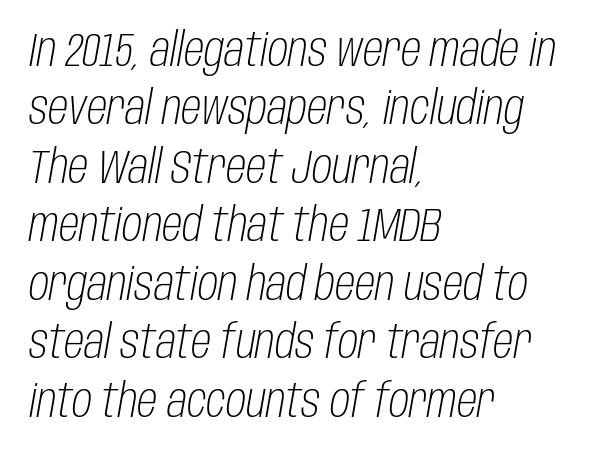
Compared with typical body copy, the letter spacing here is the same. The weight would be labelled regular, book, light, or lighter still. Each letter keeps its own natural width here, so spacing adapts to shape. The block of text has a typical density, with ordinary space between rows. The glyphs look as if they've been sheared to an angle. Which margin do the lines hug? The left one — the right edge is uneven.
